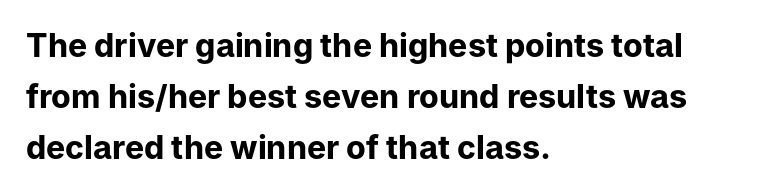
You could not count columns in this text — the font is proportionally spaced. The paragraph shown leans on its left margin. Only glyphs here, with clear space below each row. Is the letter spacing exaggerated? No — it looks like the ordinary default. Students, this is bold: see how much ink each stroke carries. Are there feet on the stems? There aren't — it's a sans.
